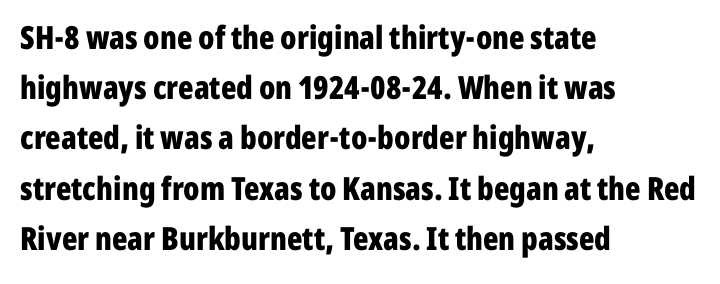
{"serif": "no", "italic": "no", "bold": "yes", "weight": "bold", "width": "condensed", "stroke_contrast": "low", "x_height": "medium", "monospaced": "no", "underline": "no", "align": "left", "line_spacing": "normal", "line_spacing_ratio": 1.57, "letter_spacing": "normal", "letter_spacing_em": 0.0, "glyph_px": 32}
